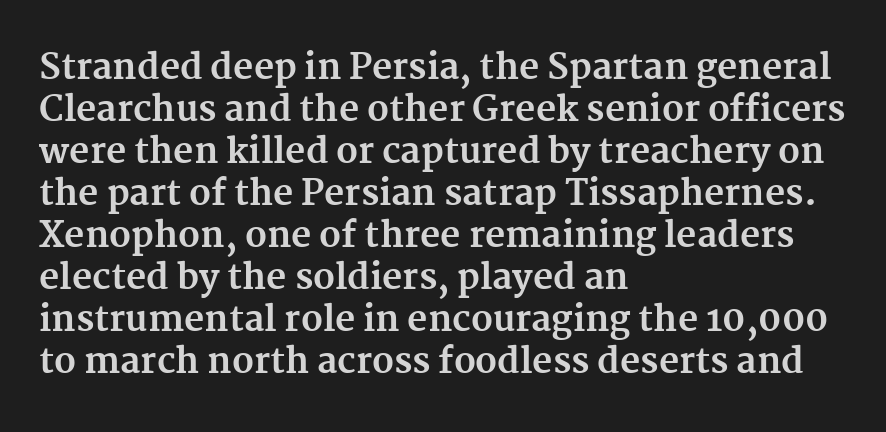
{"serif": "yes", "italic": "no", "bold": "yes", "weight": "bold", "width": "normal", "stroke_contrast": "medium", "x_height": "medium", "monospaced": "no", "underline": "no", "align": "left", "line_spacing_ratio": 1.2, "letter_spacing": "normal", "letter_spacing_em": 0.0, "glyph_px": 35}
